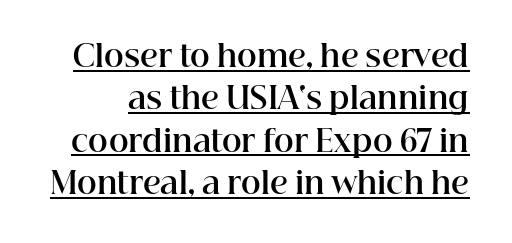
{"serif": "yes", "italic": "no", "bold": "yes", "weight": "bold", "width": "normal", "stroke_contrast": "high", "x_height": "medium", "monospaced": "no", "underline": "yes", "line_spacing": "normal", "line_spacing_ratio": 1.41, "letter_spacing": "normal", "letter_spacing_em": 0.0, "glyph_px": 30}
